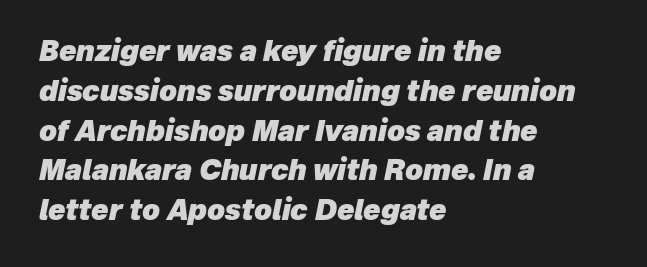
{"italic": "yes", "lean": "right", "slant_degrees": 12, "bold": "yes", "weight": "heavy", "width": "normal", "stroke_contrast": "low", "x_height": "medium", "monospaced": "no", "underline": "no", "align": "left", "line_spacing": "normal", "line_spacing_ratio": 1.42, "letter_spacing": "normal", "letter_spacing_em": 0.0, "glyph_px": 28}
